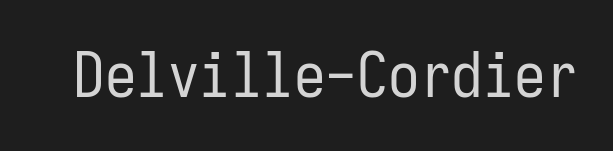
{"serif": "no", "italic": "no", "bold": "no", "weight": "regular", "width": "condensed", "stroke_contrast": "low", "x_height": "medium", "monospaced": "yes", "underline": "no", "letter_spacing": "normal", "letter_spacing_em": 0.0, "glyph_px": 63}
